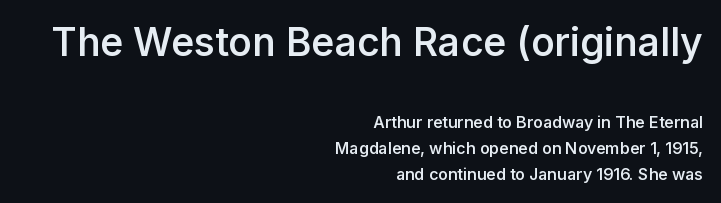
The image shows 39 px semibold sans-serif type, upright; set right-aligned, normal line spacing (1.62x), normal letter spacing, not underlined; the first (top) block is 2.44x larger; low stroke contrast and a medium x-height.
